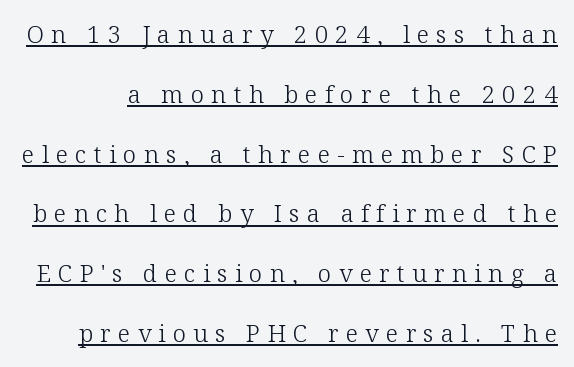
{"italic": "no", "bold": "no", "underline": "yes", "line_spacing": "loose", "line_spacing_ratio": 2.49, "letter_spacing": "wide", "letter_spacing_em": 0.3, "glyph_px": 24}
